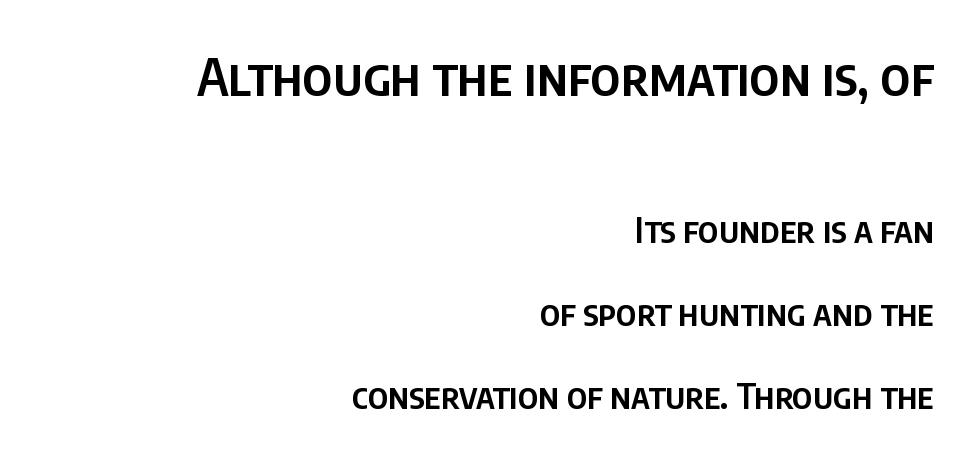
{"serif": "no", "italic": "no", "bold": "semi", "weight": "semibold", "width": "condensed", "stroke_contrast": "low", "x_height": "large", "monospaced": "no", "underline": "no", "align": "right", "line_spacing": "loose", "line_spacing_ratio": 2.36, "letter_spacing": "normal", "letter_spacing_em": 0.0, "larger_block": "first", "size_ratio": 1.49, "glyph_px": 52}
